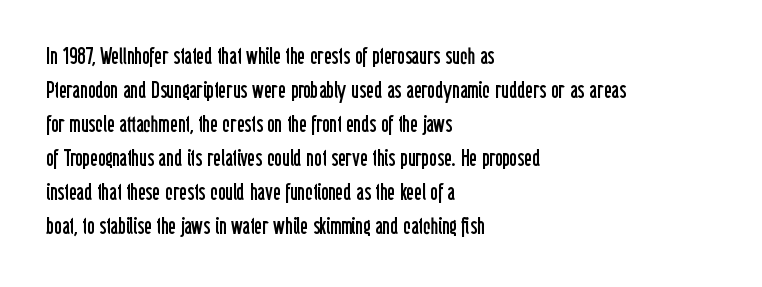
The type sits square on the baseline with zero lean. Stem width sits at or under what a default text font uses. Horizontally, the lines are justified to the leading edge only. This sample keeps an unexceptional amount of space between lines. The space beneath each line is pristine and unruled. There is no visible air inserted between adjacent glyphs.
